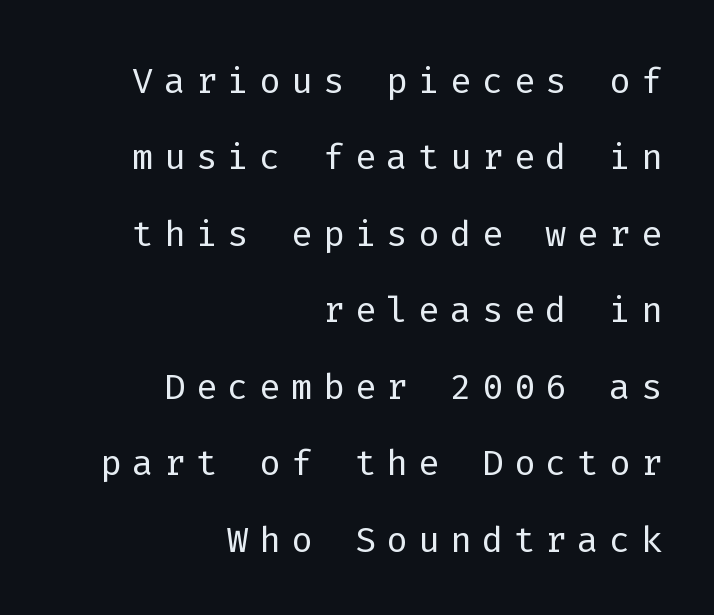
Q: Is the text bold? A: No.
Q: Is the text italic (slanted)? A: No, it is upright.
Q: Is the typeface a serif or a sans-serif typeface? A: Sans-serif.
Q: Is the text underlined? A: No.
Q: How is the paragraph aligned? A: Right-aligned.
Q: Is the spacing between letters normal or unusually wide? A: Unusually wide.
Q: Is the spacing between lines tight, normal or loose? A: Normal.
Q: Width (condensed, normal, or wide)? A: Normal.
Q: Stroke contrast? A: Low.
Q: x-height? A: Medium.
Q: Monospaced? A: Yes.
